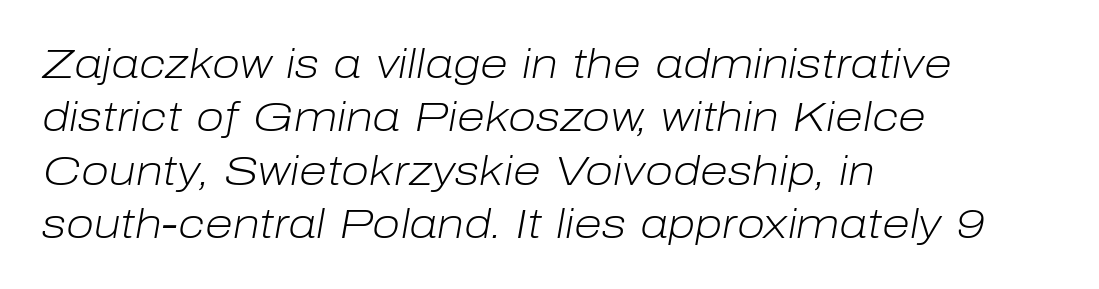
{"italic": "yes", "lean": "right", "slant_degrees": 10, "bold": "no", "weight": "light", "width": "normal", "stroke_contrast": "low", "x_height": "medium", "monospaced": "no", "underline": "no", "align": "left", "line_spacing": "normal", "line_spacing_ratio": 1.3, "letter_spacing": "normal", "letter_spacing_em": 0.0, "glyph_px": 41}
